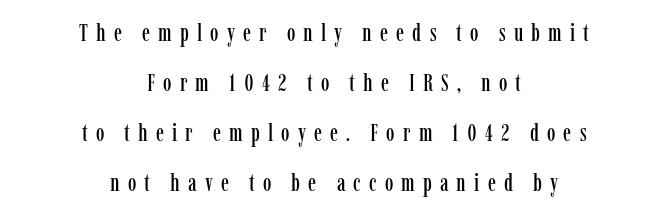
Q: Is the text italic (slanted)? A: No, it is upright.
Q: Is the text underlined? A: No.
Q: How is the paragraph aligned? A: Centered.
Q: Is the spacing between letters normal or unusually wide? A: Unusually wide.
Q: Is the spacing between lines tight, normal or loose? A: Loose.
